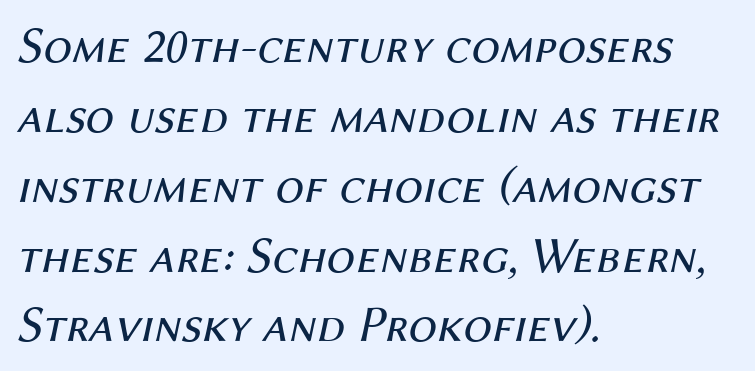
The image shows 51 px regular-weight type, italic (leaning right); set left-aligned, normal line spacing (1.37x), normal letter spacing, not underlined; medium stroke contrast and a medium x-height.
